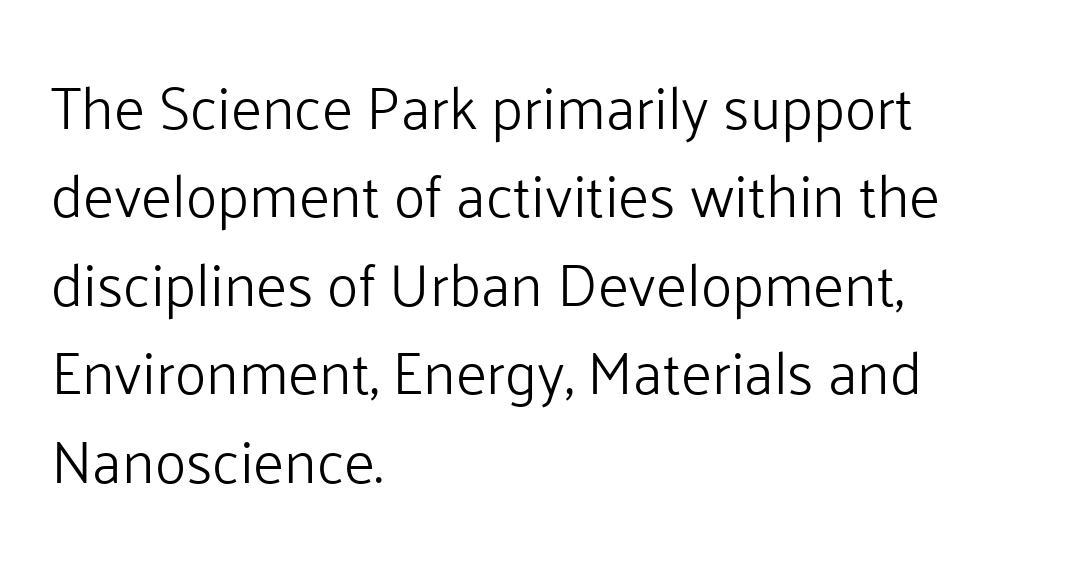
{"serif": "no", "italic": "no", "bold": "no", "weight": "light", "width": "normal", "stroke_contrast": "low", "x_height": "medium", "monospaced": "no", "underline": "no", "align": "left", "line_spacing": "normal", "line_spacing_ratio": 1.5, "letter_spacing": "normal", "letter_spacing_em": 0.0, "glyph_px": 59}
